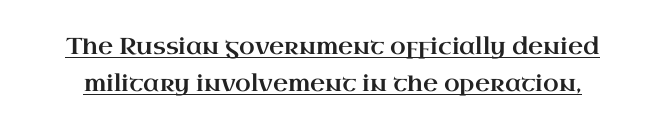
Q: Is the text italic (slanted)? A: No, it is upright.
Q: Is the text underlined? A: Yes.
Q: Is the spacing between letters normal or unusually wide? A: Normal.
Q: Is the spacing between lines tight, normal or loose? A: Normal.
